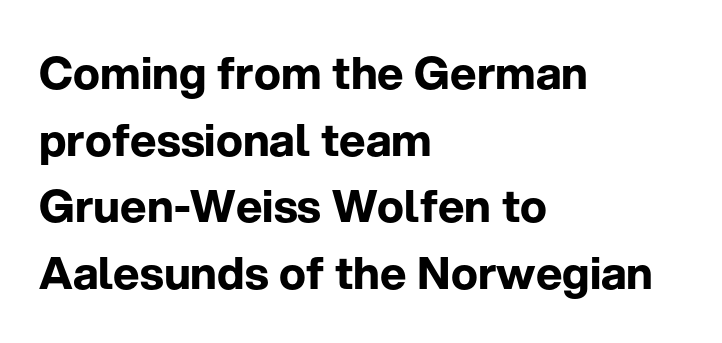
{"serif": "no", "italic": "no", "bold": "yes", "weight": "bold", "width": "normal", "stroke_contrast": "low", "x_height": "medium", "monospaced": "no", "underline": "no", "align": "left", "line_spacing": "normal", "line_spacing_ratio": 1.48, "letter_spacing": "normal", "letter_spacing_em": 0.0, "glyph_px": 45}
